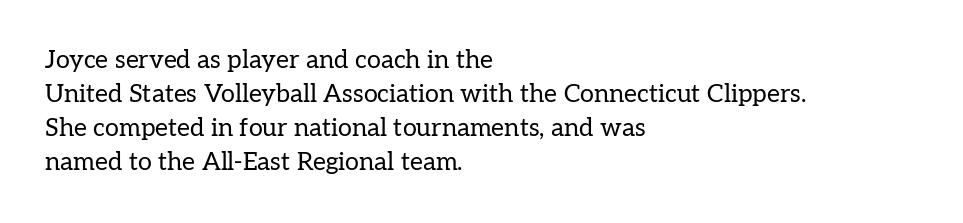
Q: Is the text bold? A: No.
Q: Is the text italic (slanted)? A: No, it is upright.
Q: Is the text underlined? A: No.
Q: How is the paragraph aligned? A: Left-aligned.
Q: Is the spacing between letters normal or unusually wide? A: Normal.
Q: Is the spacing between lines tight, normal or loose? A: Normal.
